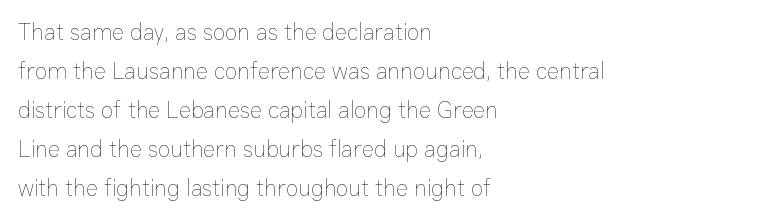
The image shows 23 px text type, upright; set left-aligned, normal line spacing (1.7x), normal letter spacing, not underlined.
